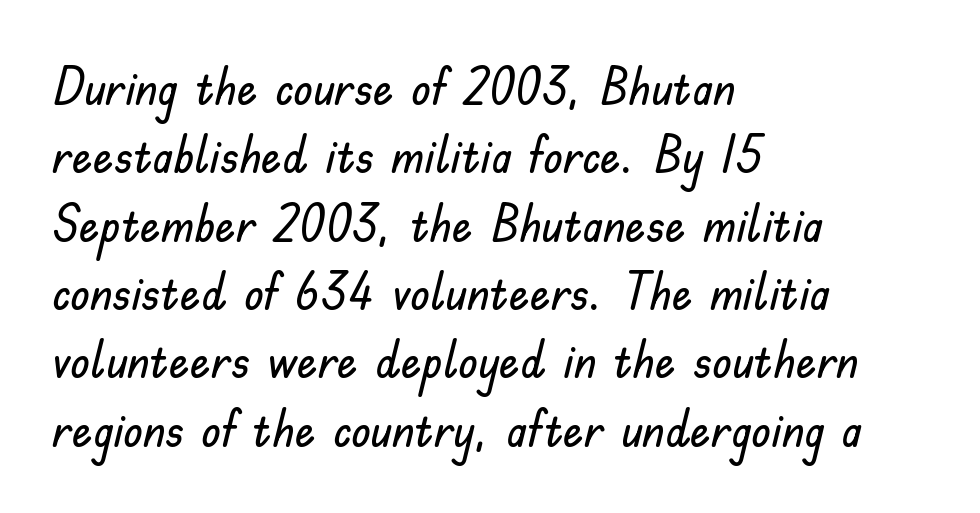
{"serif": "no", "width": "normal", "stroke_contrast": "low", "x_height": "small", "monospaced": "no", "underline": "no", "align": "left", "line_spacing": "normal", "line_spacing_ratio": 1.34, "letter_spacing": "normal", "letter_spacing_em": 0.0, "glyph_px": 51}
